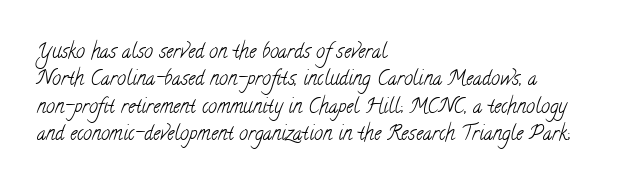
Q: Is the text bold? A: No.
Q: Is the text underlined? A: No.
Q: How is the paragraph aligned? A: Left-aligned.
Q: Is the spacing between letters normal or unusually wide? A: Normal.
Q: Is the spacing between lines tight, normal or loose? A: Normal.
